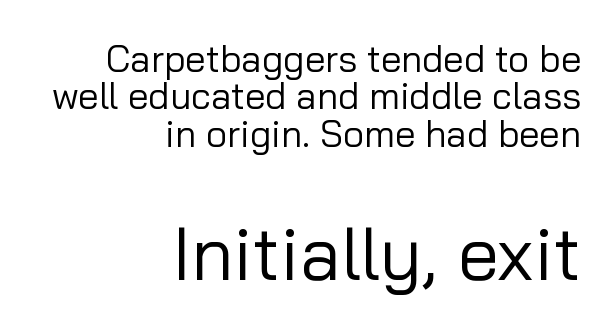
{"serif": "no", "italic": "no", "bold": "no", "weight": "regular", "width": "normal", "stroke_contrast": "low", "x_height": "medium", "monospaced": "no", "underline": "no", "align": "right", "line_spacing": "tight", "line_spacing_ratio": 1.01, "letter_spacing": "normal", "letter_spacing_em": 0.0, "larger_block": "second", "size_ratio": 2.0, "glyph_px": 74}
